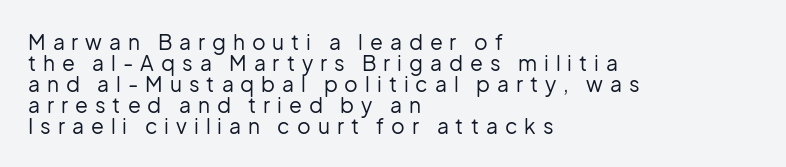
{"italic": "no", "bold": "no", "underline": "no", "align": "left", "line_spacing": "tight", "line_spacing_ratio": 1.0, "letter_spacing": "wide", "letter_spacing_em": 0.33, "glyph_px": 21}
